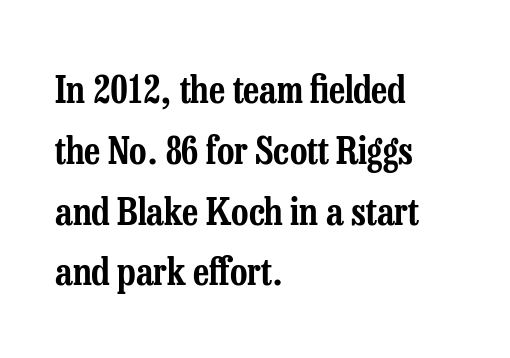
Q: Is the text italic (slanted)? A: No, it is upright.
Q: Is the typeface a serif or a sans-serif typeface? A: Serif.
Q: Is the text underlined? A: No.
Q: How is the paragraph aligned? A: Left-aligned.
Q: Is the spacing between letters normal or unusually wide? A: Normal.
Q: Is the spacing between lines tight, normal or loose? A: Normal.
Q: Width (condensed, normal, or wide)? A: Condensed.
Q: Stroke contrast? A: Low.
Q: x-height? A: Medium.
Q: Monospaced? A: No.
